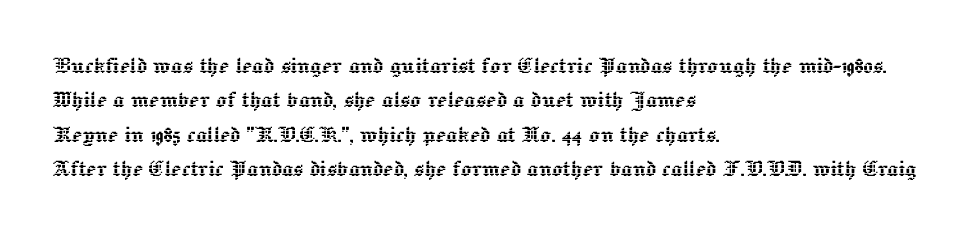
{"italic": "no", "underline": "no", "align": "left", "line_spacing": "normal", "line_spacing_ratio": 1.27, "letter_spacing": "normal", "letter_spacing_em": 0.0, "glyph_px": 27}
